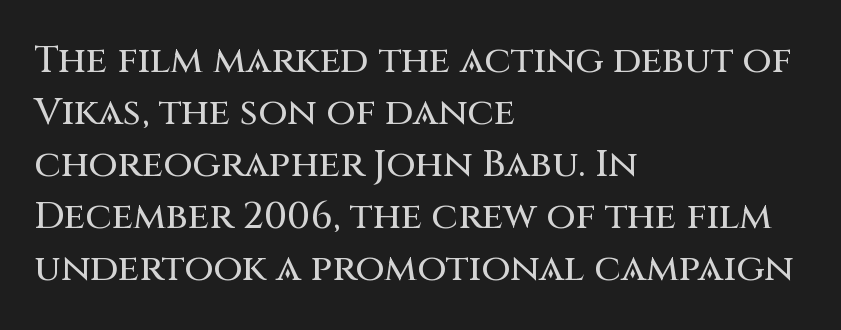
{"serif": "no", "italic": "no", "width": "normal", "stroke_contrast": "medium", "x_height": "large", "monospaced": "no", "underline": "no", "align": "left", "line_spacing": "normal", "line_spacing_ratio": 1.37, "letter_spacing": "normal", "letter_spacing_em": 0.0, "glyph_px": 38}
